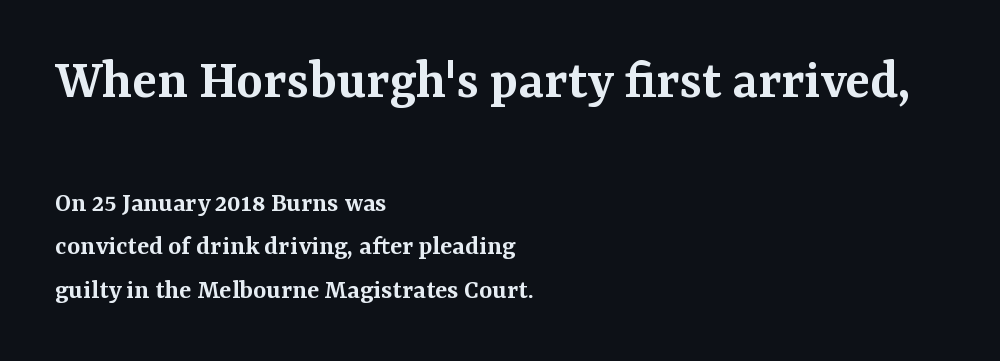
The image shows 57 px semibold serif type, upright; set left-aligned, normal line spacing (1.56x), normal letter spacing, not underlined; the first (top) block is 2.04x larger; medium stroke contrast and a medium x-height.
